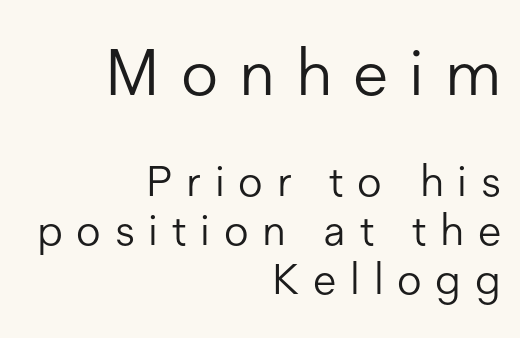
{"serif": "no", "italic": "no", "bold": "no", "weight": "light", "width": "normal", "stroke_contrast": "low", "x_height": "medium", "monospaced": "no", "underline": "no", "align": "right", "line_spacing": "tight", "line_spacing_ratio": 1.14, "letter_spacing": "wide", "letter_spacing_em": 0.32, "larger_block": "first", "size_ratio": 1.51, "glyph_px": 65}
